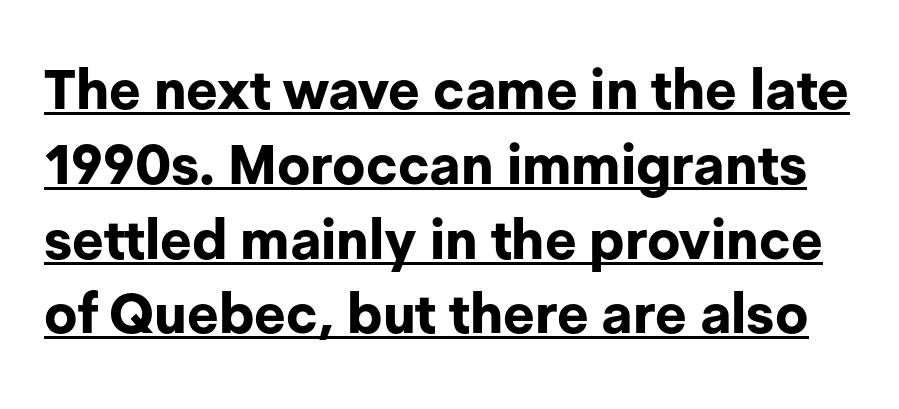
Q: Is the text bold? A: Yes.
Q: Is the text italic (slanted)? A: No, it is upright.
Q: Is the typeface a serif or a sans-serif typeface? A: Sans-serif.
Q: Is the text underlined? A: Yes.
Q: Is the spacing between letters normal or unusually wide? A: Normal.
Q: Is the spacing between lines tight, normal or loose? A: Normal.
Q: Width (condensed, normal, or wide)? A: Normal.
Q: Stroke contrast? A: Low.
Q: x-height? A: Medium.
Q: Monospaced? A: No.
